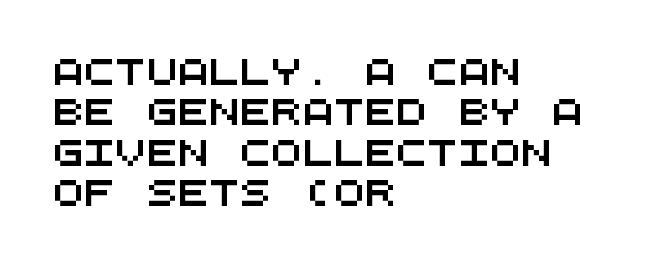
Q: Is the text underlined? A: No.
Q: How is the paragraph aligned? A: Left-aligned.
Q: Is the spacing between letters normal or unusually wide? A: Normal.
Q: Is the spacing between lines tight, normal or loose? A: Normal.
